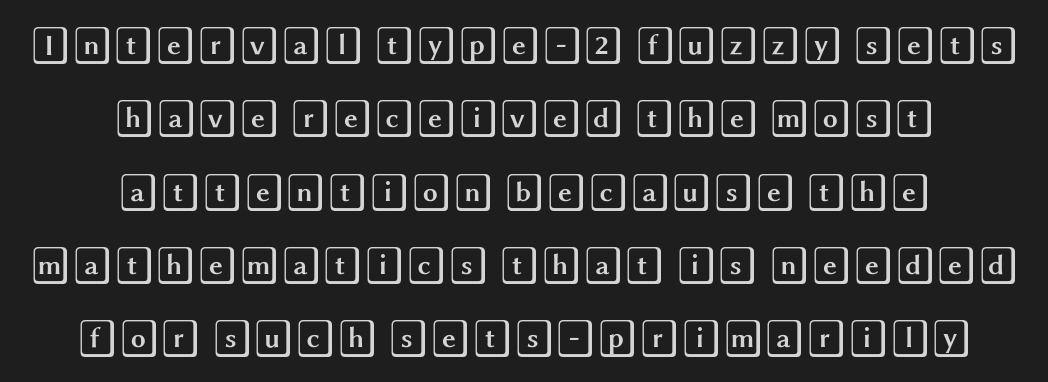
{"italic": "no", "width": "wide", "x_height": "large", "underline": "no", "align": "center", "line_spacing": "loose", "line_spacing_ratio": 1.93, "letter_spacing": "normal", "letter_spacing_em": 0.0, "glyph_px": 38}
